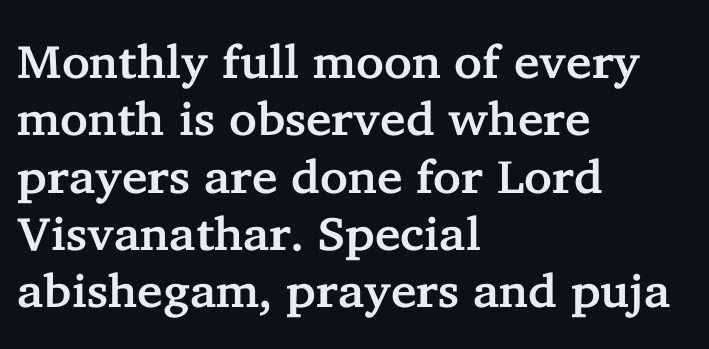
This sample has the flowing, uneven cadence of proportional lettering. Quick note: not italic, upright. Any mark beneath the type? The region is blank. Is the letter spacing exaggerated? No — it looks like the ordinary default.
